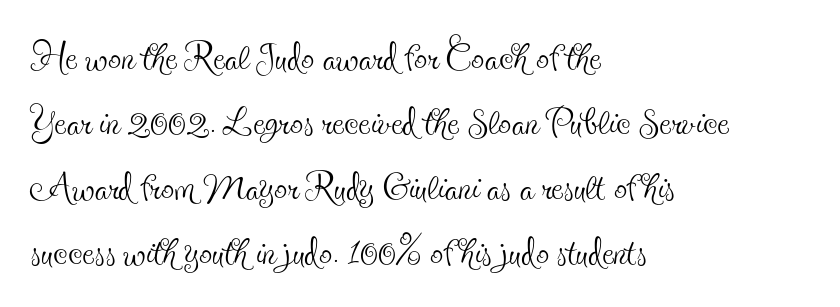
The image shows 52 px thin, condensed serif type; set left-aligned, normal line spacing (1.25x), normal letter spacing, not underlined; a small x-height.
